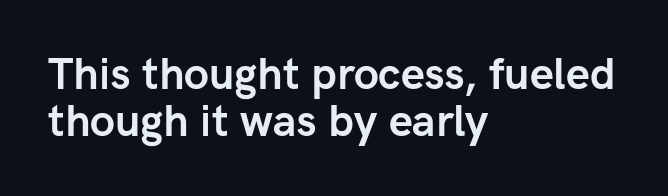
{"serif": "no", "italic": "no", "bold": "yes", "weight": "semibold", "width": "normal", "stroke_contrast": "low", "x_height": "medium", "monospaced": "no", "underline": "no", "align": "left", "line_spacing": "tight", "line_spacing_ratio": 1.1, "letter_spacing": "normal", "letter_spacing_em": 0.0, "glyph_px": 43}
